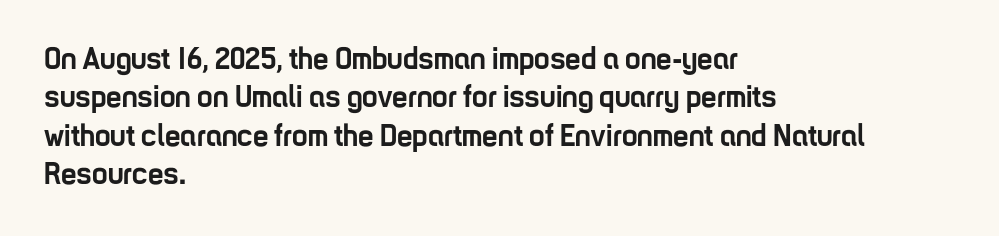
To sum up the face: it is a sans, with no serifs. The type sits square on the baseline with zero lean. Notice how thick the strokes are: this is what a full bold looks like. The lines are quadded left. Here the designer chose a conventional face with non-uniform glyph widths.
